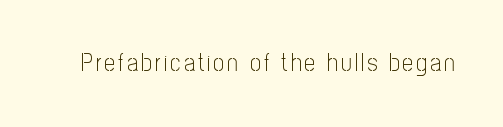
{"italic": "no", "bold": "no", "underline": "no", "glyph_px": 24}
